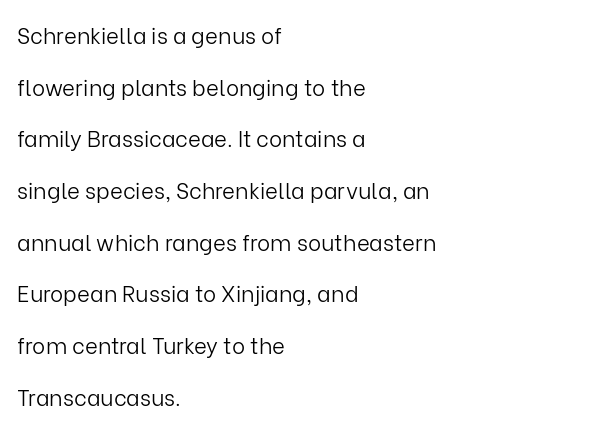
The compositor pushed each line to the left boundary. No extra tracking has been applied to these lines. The lettering holds an erect, upright posture throughout. Weight: in the light-to-regular range. Does the leading feel generous? Absolutely, it's lavish. Quick note: underline off.
